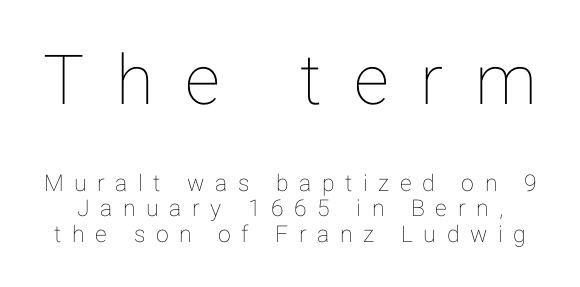
The image shows 69 px text type, upright; set tight line spacing (1.09x), unusually wide letter spacing (+0.46 em), not underlined; the first (top) block is 3.0x larger; low stroke contrast and a medium x-height.
